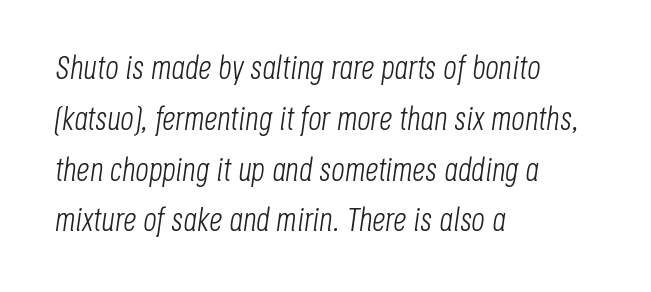
The image shows 33 px light, condensed type, italic (leaning right); set left-aligned, normal line spacing (1.54x), normal letter spacing, not underlined; low stroke contrast and a large x-height.
